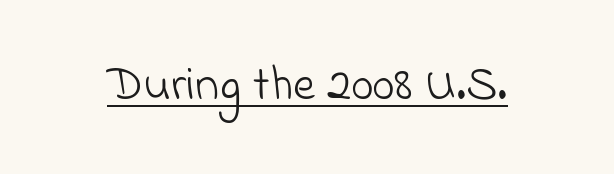
Q: Is the text bold? A: No.
Q: Is the typeface a serif or a sans-serif typeface? A: Sans-serif.
Q: Is the text underlined? A: Yes.
Q: Is the spacing between letters normal or unusually wide? A: Normal.
Q: Width (condensed, normal, or wide)? A: Normal.
Q: Stroke contrast? A: Low.
Q: x-height? A: Small.
Q: Monospaced? A: No.
